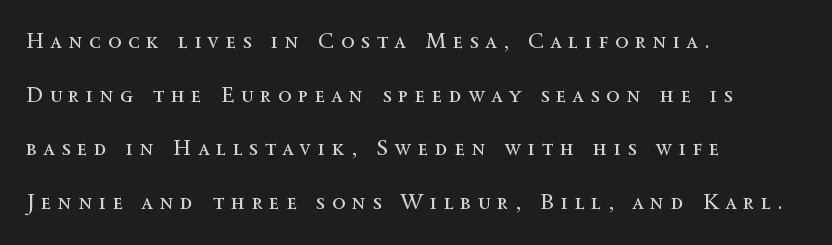
Q: Is the text bold? A: No.
Q: Is the text italic (slanted)? A: No, it is upright.
Q: Is the text underlined? A: No.
Q: How is the paragraph aligned? A: Left-aligned.
Q: Is the spacing between letters normal or unusually wide? A: Unusually wide.
Q: Is the spacing between lines tight, normal or loose? A: Loose.
